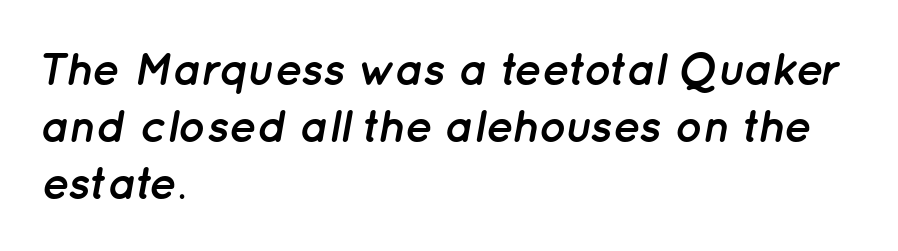
Is this a fixed-width face? No — the glyphs have proportional, varying widths. How are the letters spaced? Ordinarily, with no added tracking. Letters rest on an invisible, unmarked baseline. One-word summary of the alignment: left.
